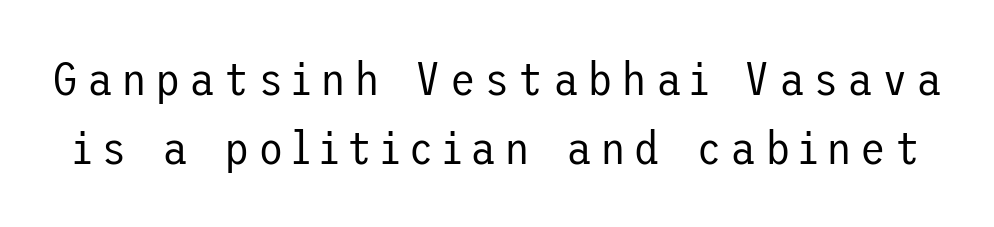
Q: Is the text bold? A: No.
Q: Is the text italic (slanted)? A: No, it is upright.
Q: Is the typeface a serif or a sans-serif typeface? A: Sans-serif.
Q: Is the text underlined? A: No.
Q: Is the spacing between lines tight, normal or loose? A: Normal.
Q: Width (condensed, normal, or wide)? A: Normal.
Q: Stroke contrast? A: Low.
Q: x-height? A: Medium.
